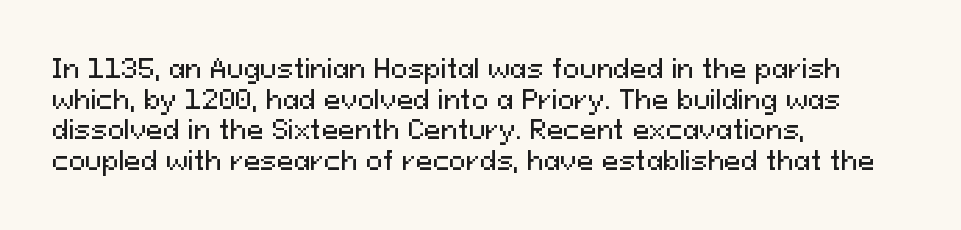
{"italic": "no", "underline": "no", "align": "left", "line_spacing_ratio": 1.23, "letter_spacing": "normal", "letter_spacing_em": 0.0, "glyph_px": 25}
